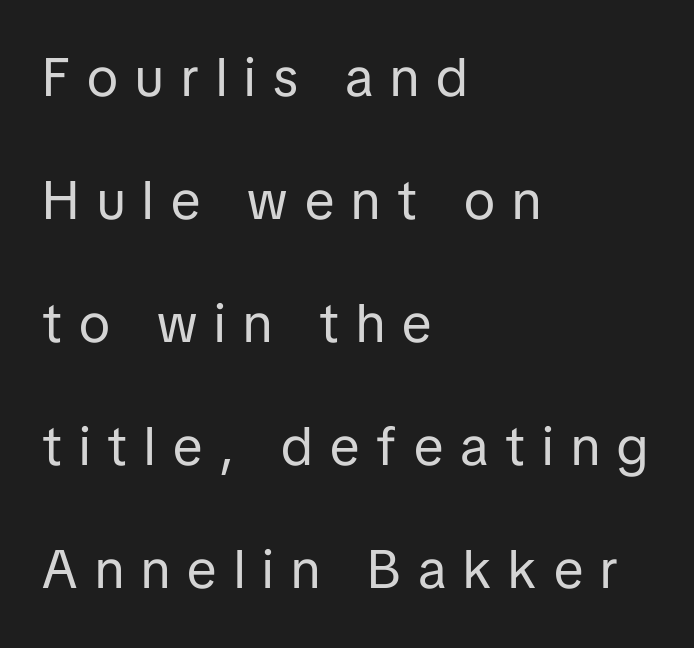
The image shows 54 px regular-weight sans-serif type, upright; set left-aligned, loose line spacing (2.28x), unusually wide letter spacing (+0.32 em), not underlined; low stroke contrast and a medium x-height.
